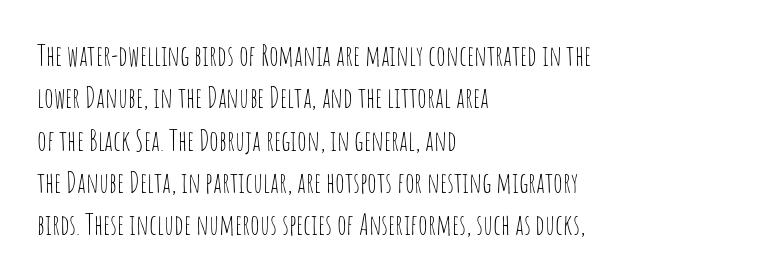
Q: Is the text bold? A: No.
Q: Is the text italic (slanted)? A: No, it is upright.
Q: Is the typeface a serif or a sans-serif typeface? A: Sans-serif.
Q: Is the text underlined? A: No.
Q: How is the paragraph aligned? A: Left-aligned.
Q: Is the spacing between letters normal or unusually wide? A: Normal.
Q: Is the spacing between lines tight, normal or loose? A: Normal.
Q: Width (condensed, normal, or wide)? A: Condensed.
Q: Stroke contrast? A: Low.
Q: x-height? A: Large.
Q: Monospaced? A: No.
